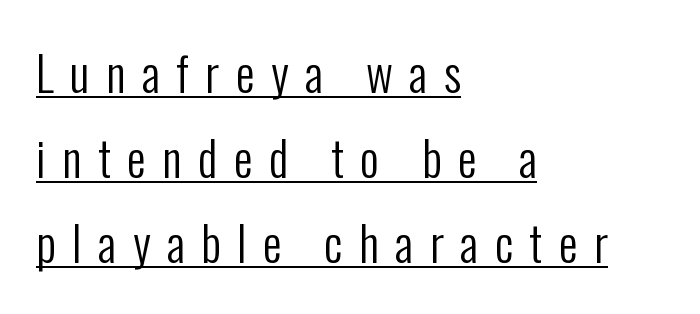
The letters advance in unequal steps, a hallmark of proportional type. No chunkiness to these letters — they're not bold. Each word looks stretched out because of the extra space between its letters. This is sans-serif lettering, the kind often seen on screens and signage.
